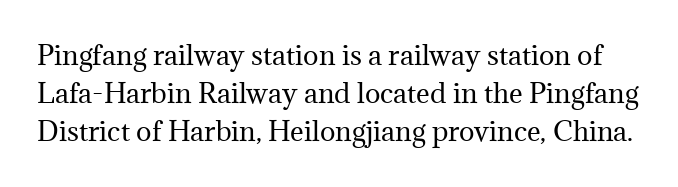
{"italic": "no", "bold": "no", "underline": "no", "line_spacing": "normal", "line_spacing_ratio": 1.47, "letter_spacing": "normal", "letter_spacing_em": 0.0, "glyph_px": 26}
